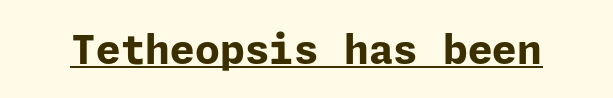
{"serif": "no", "italic": "no", "bold": "yes", "weight": "bold", "width": "normal", "stroke_contrast": "low", "x_height": "medium", "underline": "yes", "letter_spacing": "normal", "letter_spacing_em": 0.0, "glyph_px": 40}
